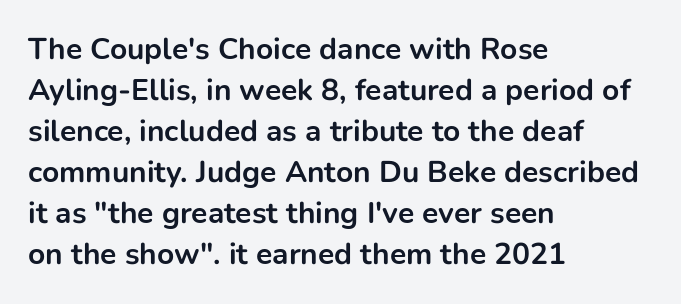
Nothing unusual about the tracking: characters are spaced as the font intends. The text was rendered using a sans face with plain stroke endings. Students, this is bold: see how much ink each stroke carries. The letters advance in unequal steps, a hallmark of proportional type. Line starts are locked; line ends wander. The passage shown stacks its lines at a standard gap.
